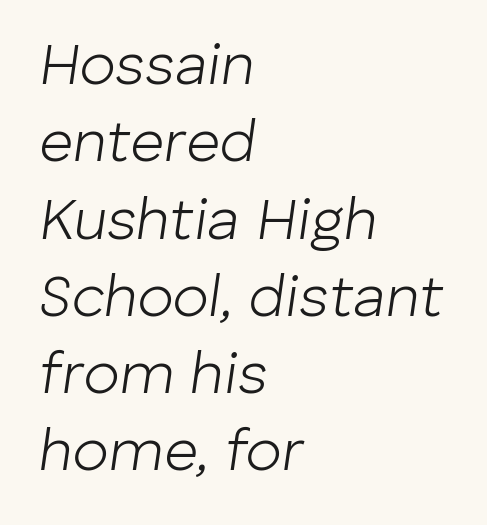
Q: Is the text bold? A: No.
Q: Is the text italic (slanted)? A: Yes, it leans right by about 8 degrees.
Q: Is the text underlined? A: No.
Q: How is the paragraph aligned? A: Left-aligned.
Q: Is the spacing between letters normal or unusually wide? A: Normal.
Q: Is the spacing between lines tight, normal or loose? A: Normal.
Q: Width (condensed, normal, or wide)? A: Normal.
Q: Stroke contrast? A: Low.
Q: x-height? A: Medium.
Q: Monospaced? A: No.
